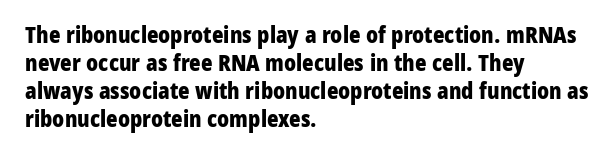
The axis of the letterforms is exactly vertical. Leftover space on each line is placed entirely after the last word. Each row of text sits above clean, open space. Students, note that the glyphs here touch the page at normal intervals.
